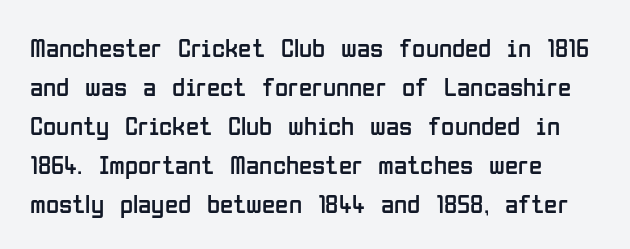
{"italic": "no", "bold": "no", "underline": "no", "align": "left", "line_spacing": "normal", "line_spacing_ratio": 1.44, "letter_spacing": "normal", "letter_spacing_em": 0.0, "glyph_px": 27}
